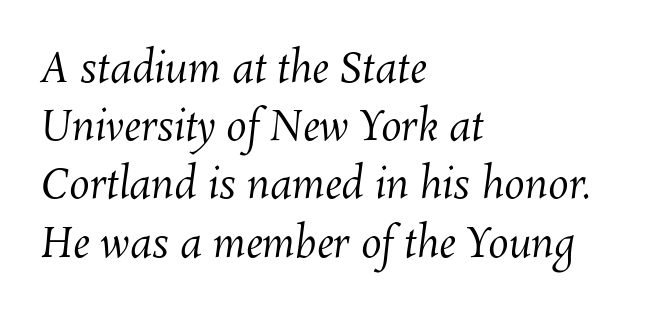
The image shows 41 px regular-weight type; set left-aligned, normal line spacing (1.42x), normal letter spacing, not underlined; medium stroke contrast and a medium x-height.
